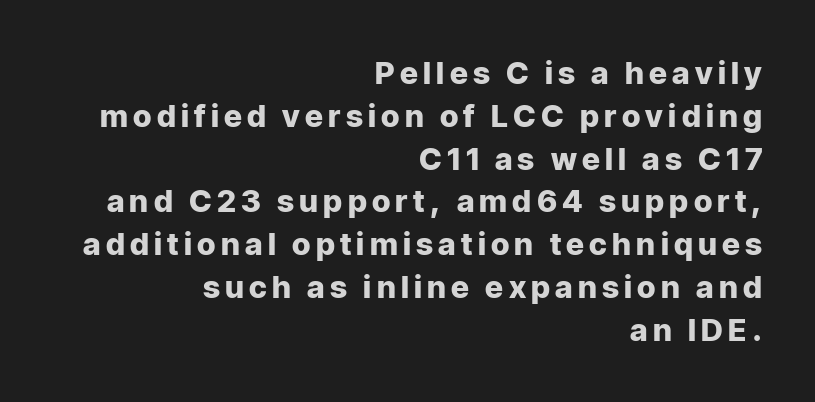
What's the leading like? Ordinary, nothing unusual. A full-strength bold gives these letters their thick strokes. Which margin do the lines hug? The right one — the left edge is uneven. Underlining? Definitely not there. Looks like regular typesetting: each glyph gets only the width it needs. If you drew a line through each stem, it would be perfectly vertical.
